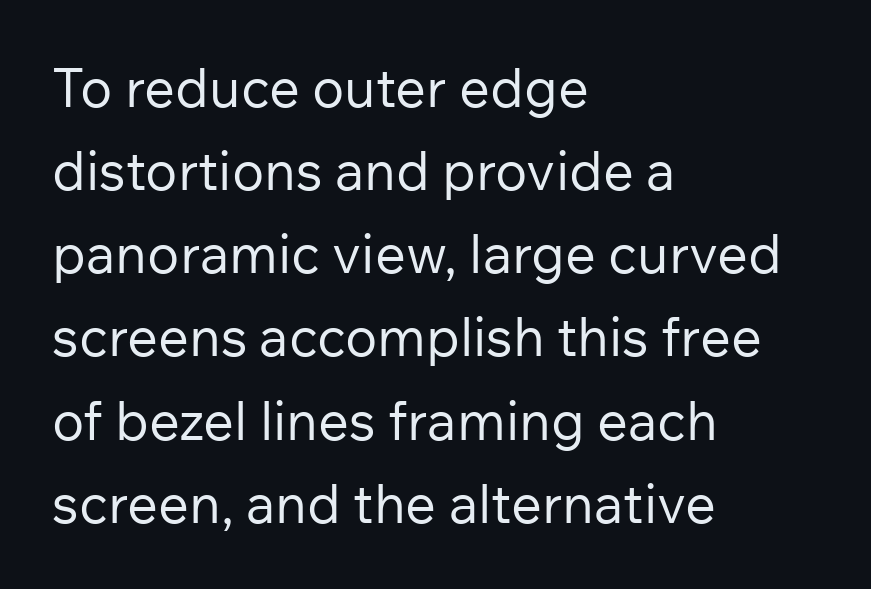
The image shows 54 px regular-weight sans-serif type, upright; set left-aligned, normal line spacing (1.54x), normal letter spacing, not underlined; low stroke contrast and a medium x-height.
